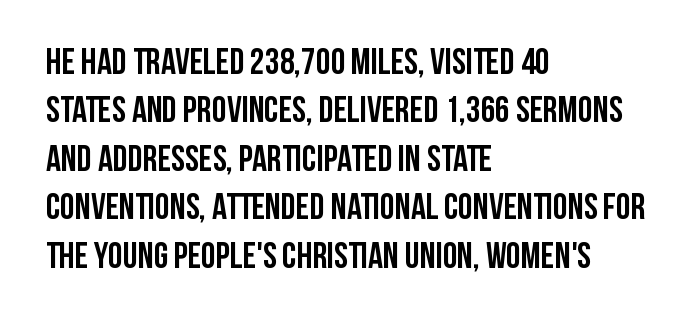
Line beginnings align vertically; line endings do not. Every character sits straight up, as roman type does. Just letters on the line, the space beneath them empty. Summary of vertical rhythm: regular, with standard interline spacing. Default kerning and tracking; the words read as compact shapes. The letters advance in unequal steps, a hallmark of proportional type.
